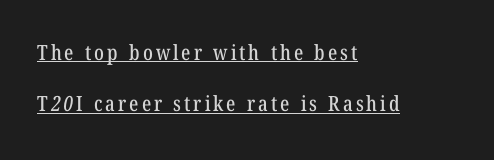
Q: Is the text underlined? A: Yes.
Q: How is the paragraph aligned? A: Left-aligned.
Q: Is the spacing between lines tight, normal or loose? A: Loose.
